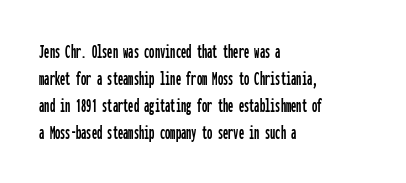
{"italic": "no", "underline": "no", "align": "left", "line_spacing": "normal", "line_spacing_ratio": 1.29, "letter_spacing": "normal", "letter_spacing_em": 0.0, "glyph_px": 21}
